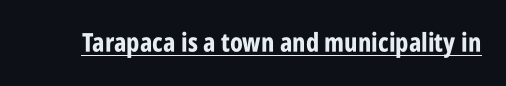
The image shows 26 px bold type, upright; set normal letter spacing, underlined.
